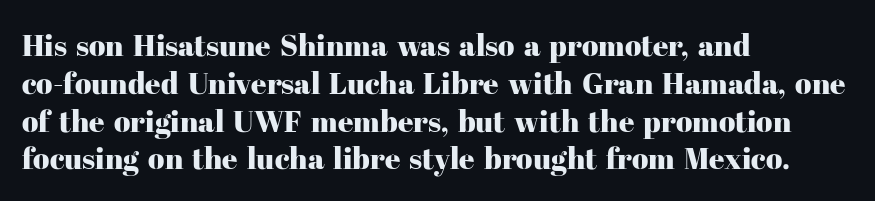
Q: Is the text italic (slanted)? A: No, it is upright.
Q: Is the typeface a serif or a sans-serif typeface? A: Serif.
Q: Is the text underlined? A: No.
Q: How is the paragraph aligned? A: Left-aligned.
Q: Is the spacing between letters normal or unusually wide? A: Normal.
Q: Is the spacing between lines tight, normal or loose? A: Normal.
Q: Width (condensed, normal, or wide)? A: Normal.
Q: Stroke contrast? A: High.
Q: x-height? A: Medium.
Q: Monospaced? A: No.
